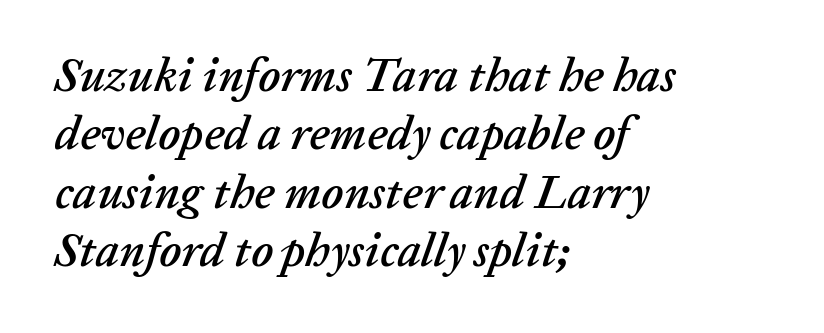
The image shows 47 px text type, italic (leaning right); set left-aligned, line spacing 1.24x, normal letter spacing, not underlined; low stroke contrast and a medium x-height.
